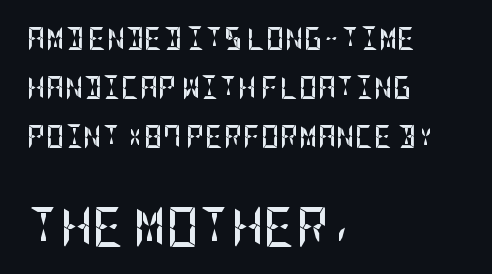
Check where the strokes stop: nothing finishes them off — pure sans. You can tell it's not italic because the verticals are truly vertical. The tracking reads as untouched default to a designer's eye. Left-aligned paragraph, ragged on the right. The space beneath each line is pristine and unruled. What's the leading like? Stretched, with rows far apart.
